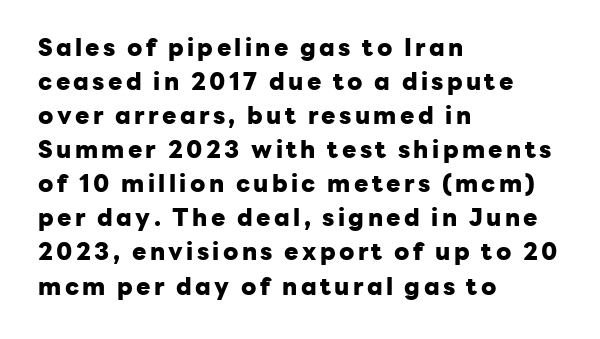
Just letters on the line, the space beneath them empty. Compared with an ordinary text face, these strokes are far heavier — a full bold. Vertically, the passage feels balanced, rows spaced as you'd expect. Every character sits straight up, as roman type does. Is the block centered? No — it sits flush against the left margin.
